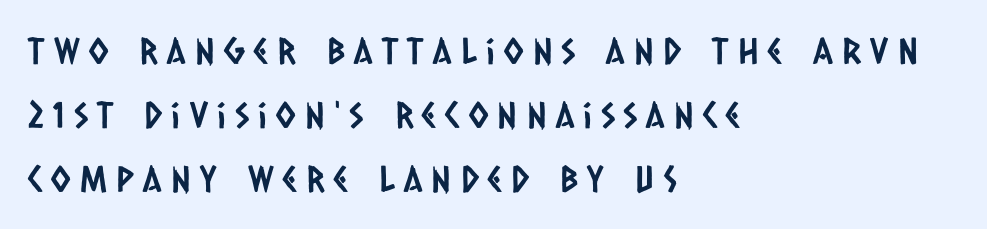
The foot of each line stays bare and open. The face used here is proportionally spaced, like ordinary book or web type. No feet cap the strokes, marking this as sans-serif type. The type is letterspaced generously, with wide tracking. Left-aligned paragraph, ragged on the right.
